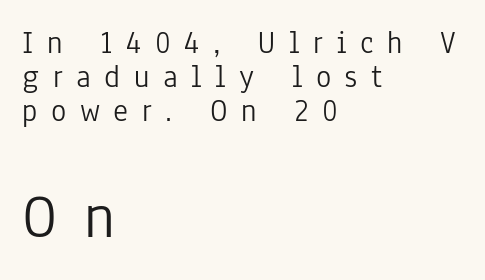
Q: Is the text bold? A: No.
Q: Is the text italic (slanted)? A: No, it is upright.
Q: Is the typeface a serif or a sans-serif typeface? A: Sans-serif.
Q: Is the text underlined? A: No.
Q: How is the paragraph aligned? A: Left-aligned.
Q: Is the spacing between letters normal or unusually wide? A: Unusually wide.
Q: Is the spacing between lines tight, normal or loose? A: Tight.
Q: Which block of text is set in a larger size, the first (top) or the second (bottom)? A: The second (bottom) one.
Q: Width (condensed, normal, or wide)? A: Condensed.
Q: Stroke contrast? A: Low.
Q: x-height? A: Medium.
Q: Monospaced? A: No.
